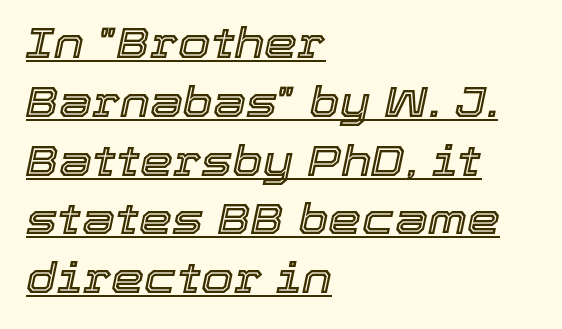
Short and long lines alike share a common starting point at left. The letters sit at their default tracking, neither squeezed nor spread. Is there an underline? Yes — a line sits under the letters. This sample has the flowing, uneven cadence of proportional lettering. If you measured baseline to baseline, you'd find a middling distance. Style check: oblique.
